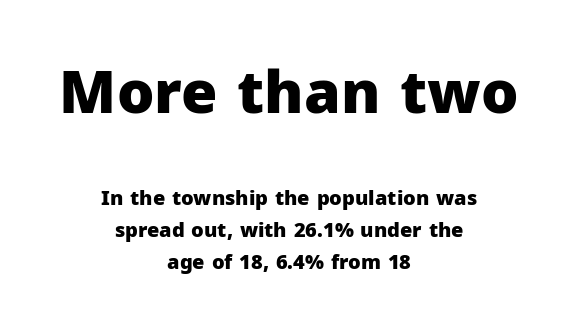
The rendering shows plain stroke endings on the letterforms — a sans-serif design. Typeset on center — no edge is straight. Descender tails drop into unmarked territory. These words are printed bold, with thick strokes throughout. You could call the tracking neutral — neither tight nor loose. Ordinary non-slanted type is in use.
